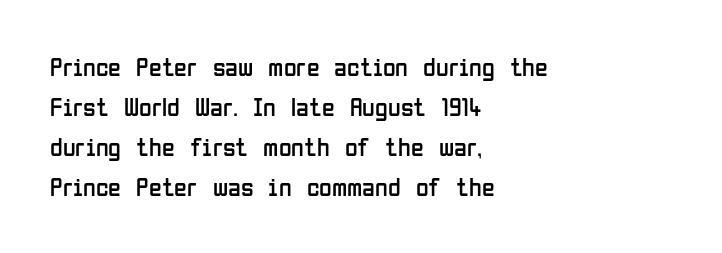
Q: Is the text bold? A: No.
Q: Is the text italic (slanted)? A: No, it is upright.
Q: Is the text underlined? A: No.
Q: How is the paragraph aligned? A: Left-aligned.
Q: Is the spacing between letters normal or unusually wide? A: Normal.
Q: Is the spacing between lines tight, normal or loose? A: Normal.
